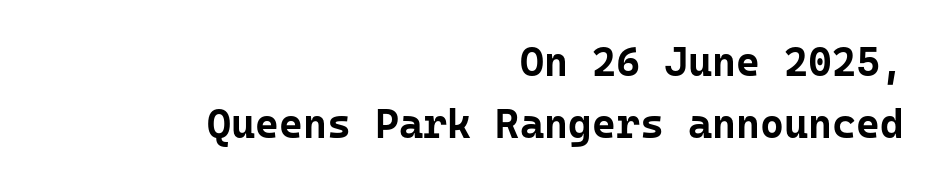
A student would call this right alignment; a typographer would say flush right, rag left. Vertical spacing — default. Is this a fixed-width face? Yes — each glyph sits in an identical cell. Type without underlining.
